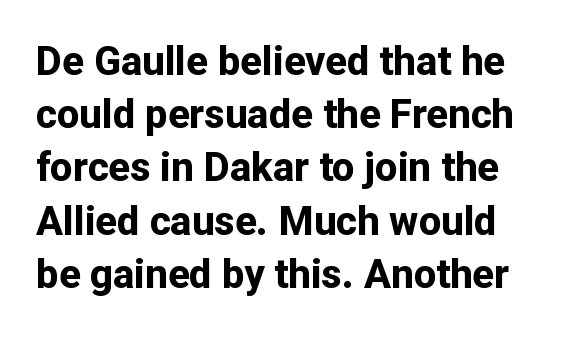
{"serif": "no", "italic": "no", "bold": "yes", "weight": "bold", "width": "normal", "stroke_contrast": "low", "x_height": "medium", "monospaced": "no", "underline": "no", "line_spacing": "normal", "line_spacing_ratio": 1.33, "letter_spacing": "normal", "letter_spacing_em": 0.0, "glyph_px": 40}
